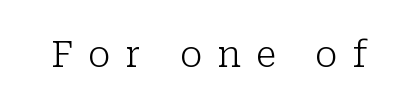
Spacing verdict: proportional, widths tailored to each character. Italic? Not at all — the glyphs are vertical. The string is rendered with underlining switched off. Letters have the restrained weight of plain body copy at most. The horizontal fit of the characters is loose and conspicuously gappy. The face used here is seriffed, in the tradition of book romans.
